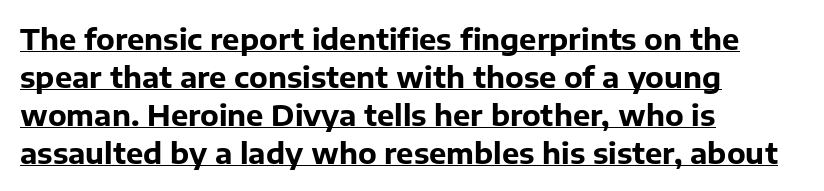
Underlined type. Looks like regular typesetting: each glyph gets only the width it needs. The compositor pushed each line to the left boundary. The lettering holds an erect, upright posture throughout.
